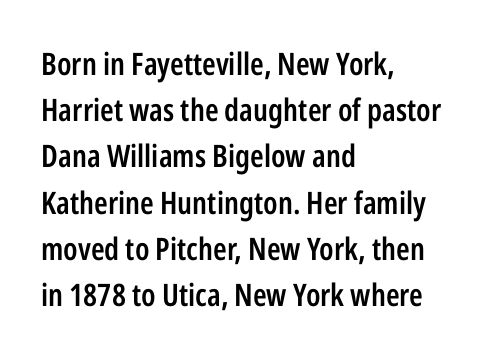
Q: Is the text bold? A: Semi-bold.
Q: Is the text italic (slanted)? A: No, it is upright.
Q: Is the typeface a serif or a sans-serif typeface? A: Sans-serif.
Q: Is the text underlined? A: No.
Q: How is the paragraph aligned? A: Left-aligned.
Q: Is the spacing between letters normal or unusually wide? A: Normal.
Q: Is the spacing between lines tight, normal or loose? A: Normal.
Q: Width (condensed, normal, or wide)? A: Condensed.
Q: Stroke contrast? A: Low.
Q: x-height? A: Medium.
Q: Monospaced? A: No.
